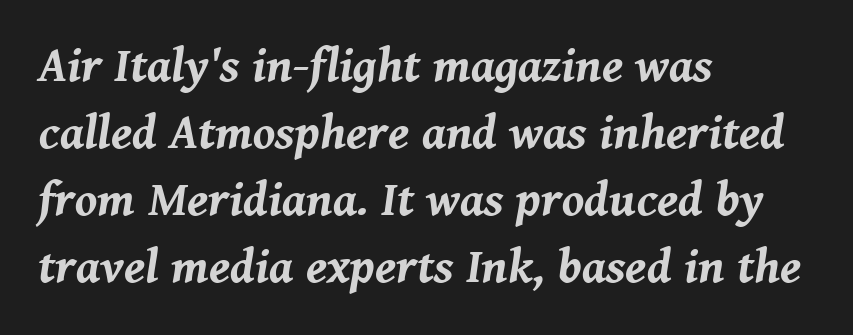
{"italic": "yes", "lean": "right", "slant_degrees": 8, "bold": "yes", "weight": "bold", "width": "normal", "stroke_contrast": "medium", "x_height": "medium", "monospaced": "no", "underline": "no", "align": "left", "line_spacing": "normal", "line_spacing_ratio": 1.37, "letter_spacing": "normal", "letter_spacing_em": 0.0, "glyph_px": 49}
